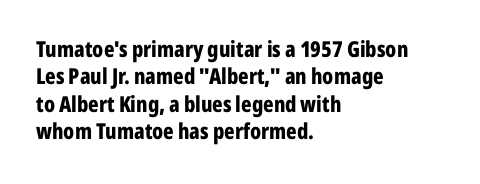
{"italic": "no", "bold": "yes", "underline": "no", "align": "left", "line_spacing_ratio": 1.24, "letter_spacing": "normal", "letter_spacing_em": 0.0, "glyph_px": 22}
